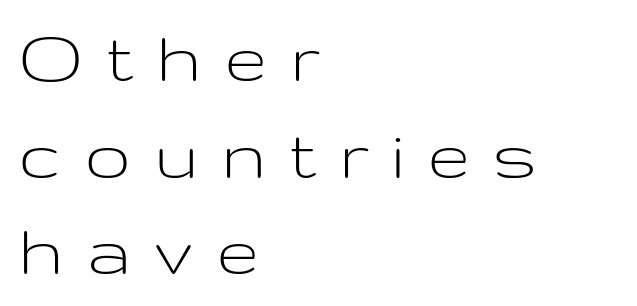
Is there any slant? The stems are plumb. A student would call this left alignment; a typographer would say flush left, rag right. Nothing sits at the stroke ends, so this counts as sans-serif. The characters are drawn with everyday or finer stroke widths.
